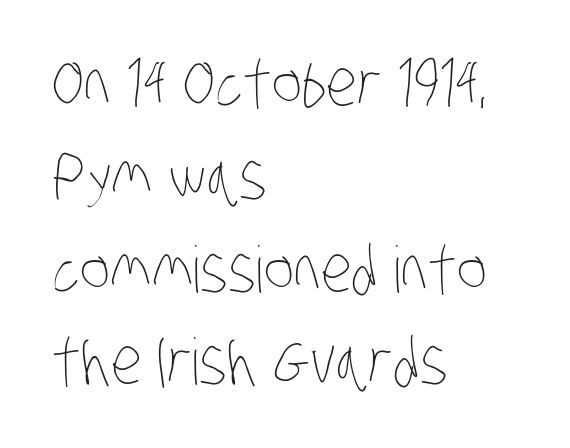
Alignment: flush left. A typesetter would call this leading conventional body-copy spacing. These glyphs show unthickened strokes, regular width or finer. The letters sit at their default tracking, neither squeezed nor spread.
